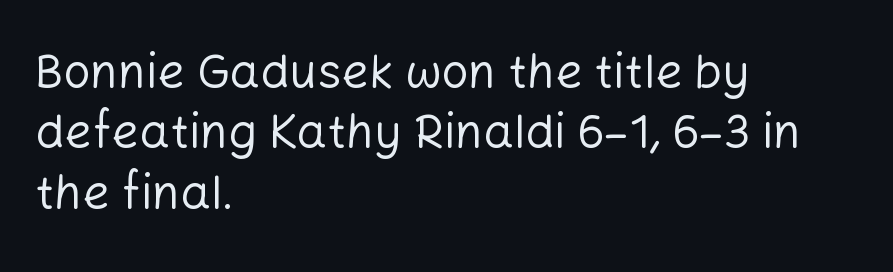
A clean baseline with only descenders dipping below it. You could not count columns in this text — the font is proportionally spaced. This rendering uses left alignment, leaving the right contour irregular. Words appear dense and cohesive because spacing is normal. The designer went with a sans here, leaving each stem footless. Weight: regular or lighter.
